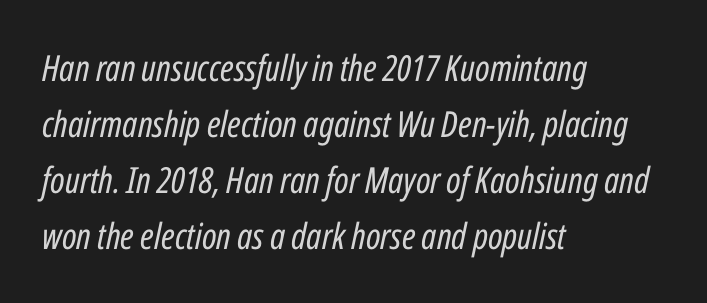
The image shows 36 px regular-weight, condensed type, italic (leaning right); set left-aligned, normal line spacing (1.56x), normal letter spacing, not underlined; low stroke contrast and a medium x-height.
